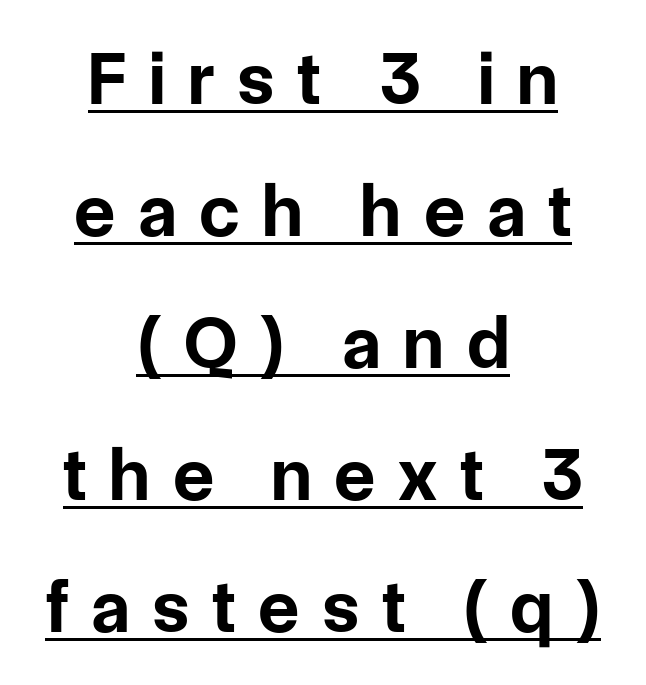
Q: Is the text bold? A: Yes.
Q: Is the text italic (slanted)? A: No, it is upright.
Q: Is the typeface a serif or a sans-serif typeface? A: Sans-serif.
Q: Is the text underlined? A: Yes.
Q: How is the paragraph aligned? A: Centered.
Q: Is the spacing between letters normal or unusually wide? A: Unusually wide.
Q: Width (condensed, normal, or wide)? A: Normal.
Q: Stroke contrast? A: Low.
Q: x-height? A: Medium.
Q: Monospaced? A: No.
